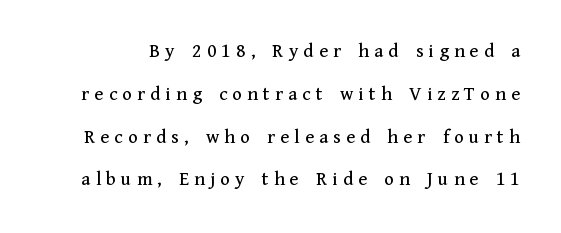
The image shows 20 px text type, upright; set loose line spacing (2.14x), unusually wide letter spacing (+0.26 em), not underlined.
